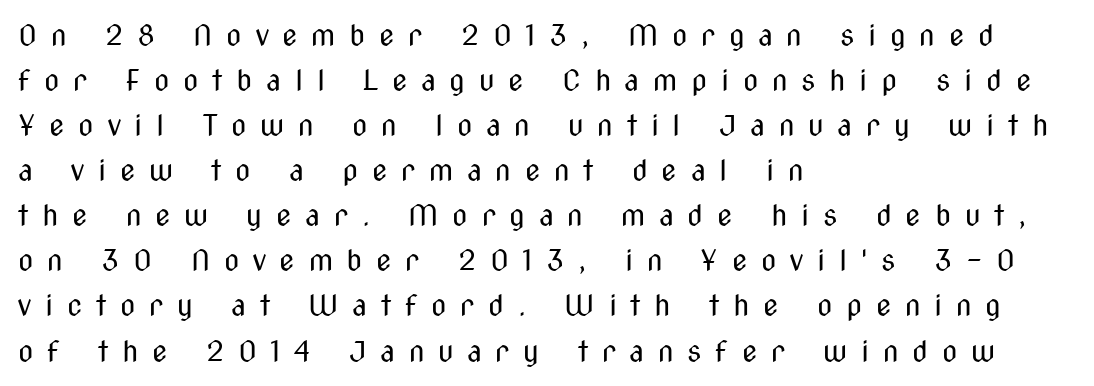
The image shows 28 px regular-weight, condensed sans-serif type, upright; set left-aligned, normal line spacing (1.61x), unusually wide letter spacing (+0.49 em), not underlined; medium stroke contrast and a medium x-height.
